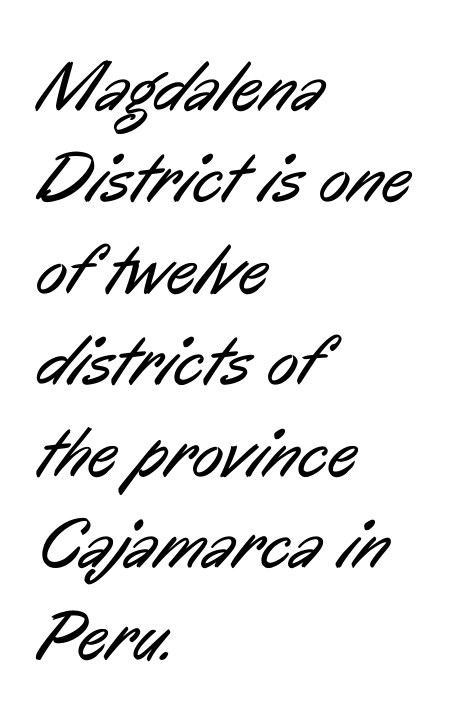
Q: Is the text bold? A: No.
Q: Is the typeface a serif or a sans-serif typeface? A: Sans-serif.
Q: Is the text underlined? A: No.
Q: How is the paragraph aligned? A: Left-aligned.
Q: Is the spacing between letters normal or unusually wide? A: Normal.
Q: Is the spacing between lines tight, normal or loose? A: Normal.
Q: Width (condensed, normal, or wide)? A: Condensed.
Q: Stroke contrast? A: Low.
Q: x-height? A: Medium.
Q: Monospaced? A: No.
